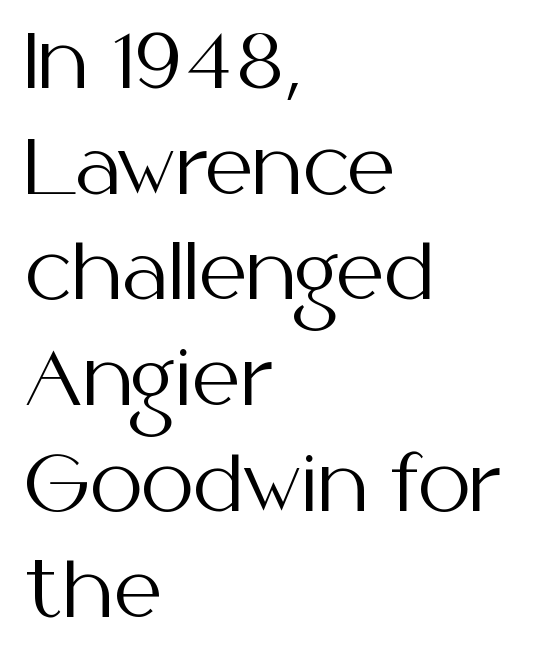
{"serif": "no", "italic": "no", "bold": "no", "weight": "regular", "width": "normal", "stroke_contrast": "medium", "x_height": "medium", "monospaced": "no", "underline": "no", "align": "left", "line_spacing": "normal", "line_spacing_ratio": 1.41, "letter_spacing": "normal", "letter_spacing_em": 0.0, "glyph_px": 75}
